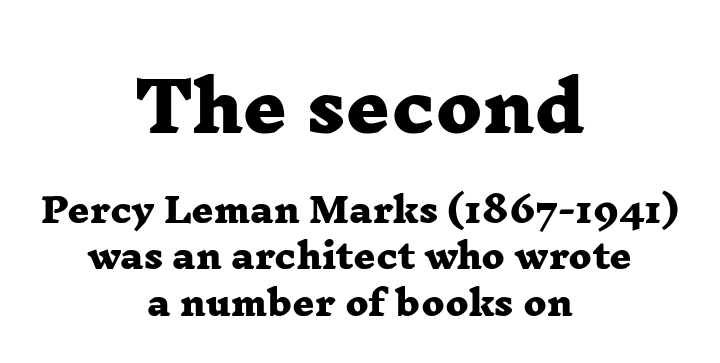
The zone under the glyphs is completely vacant. Honestly, the row spacing looks completely unremarkable. Inter-character spacing is left at the font's built-in metrics. One-word summary of the alignment: center. The rendering shrinks the type as you move from the upper chunk to the lower. Do the characters align in a grid? No, the font is proportional.
